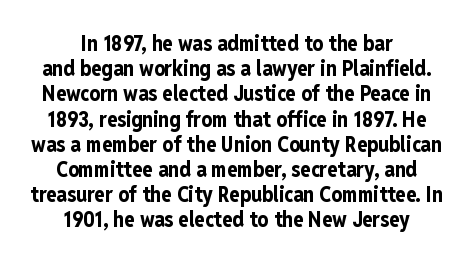
{"italic": "no", "bold": "yes", "underline": "no", "align": "center", "line_spacing_ratio": 1.2, "letter_spacing": "normal", "letter_spacing_em": 0.0, "glyph_px": 21}
